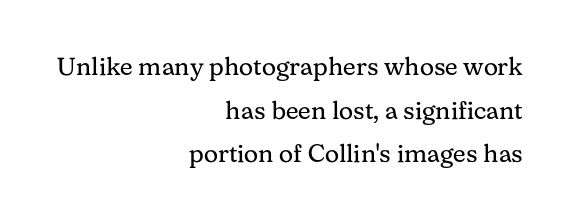
{"italic": "no", "bold": "no", "underline": "no", "align": "right", "line_spacing_ratio": 1.75, "letter_spacing": "normal", "letter_spacing_em": 0.0, "glyph_px": 25}
